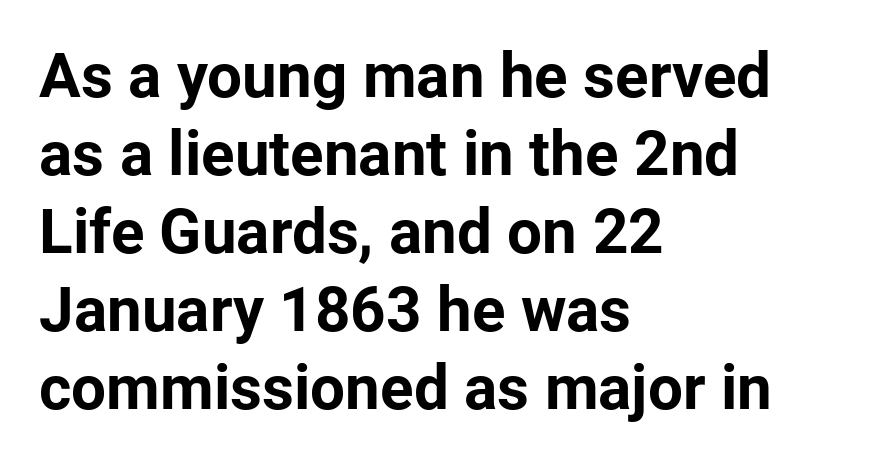
Q: Is the text bold? A: Yes.
Q: Is the text italic (slanted)? A: No, it is upright.
Q: Is the typeface a serif or a sans-serif typeface? A: Sans-serif.
Q: Is the text underlined? A: No.
Q: How is the paragraph aligned? A: Left-aligned.
Q: Is the spacing between letters normal or unusually wide? A: Normal.
Q: Is the spacing between lines tight, normal or loose? A: Normal.
Q: Width (condensed, normal, or wide)? A: Normal.
Q: Stroke contrast? A: Low.
Q: x-height? A: Medium.
Q: Monospaced? A: No.
